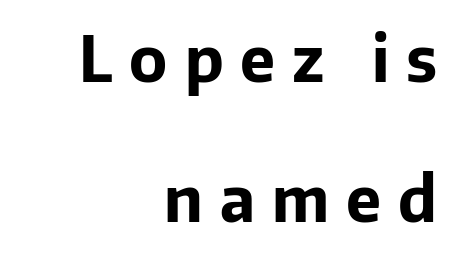
The image shows 63 px bold sans-serif type, upright; set right-aligned, loose line spacing (2.22x), unusually wide letter spacing (+0.27 em), not underlined; low stroke contrast and a medium x-height.
